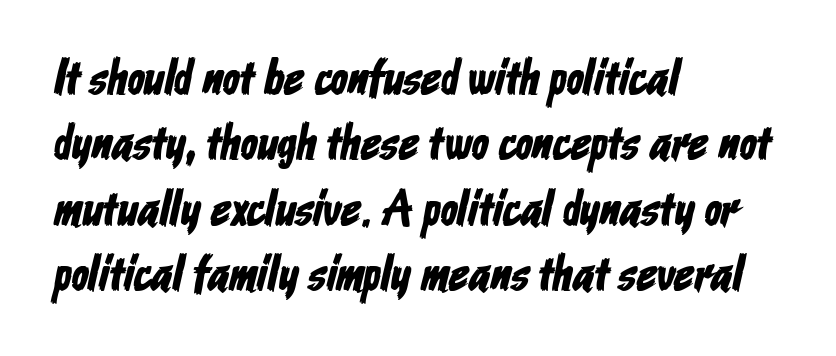
{"serif": "no", "width": "condensed", "stroke_contrast": "low", "x_height": "medium", "monospaced": "no", "underline": "no", "align": "left", "line_spacing": "normal", "line_spacing_ratio": 1.31, "letter_spacing": "normal", "letter_spacing_em": 0.0, "glyph_px": 50}
